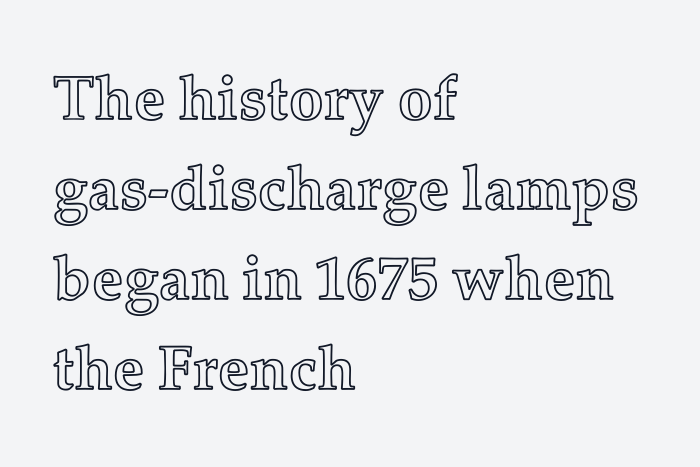
The image shows 62 px text type, upright; set left-aligned, normal line spacing (1.45x), normal letter spacing, not underlined; a medium x-height.
